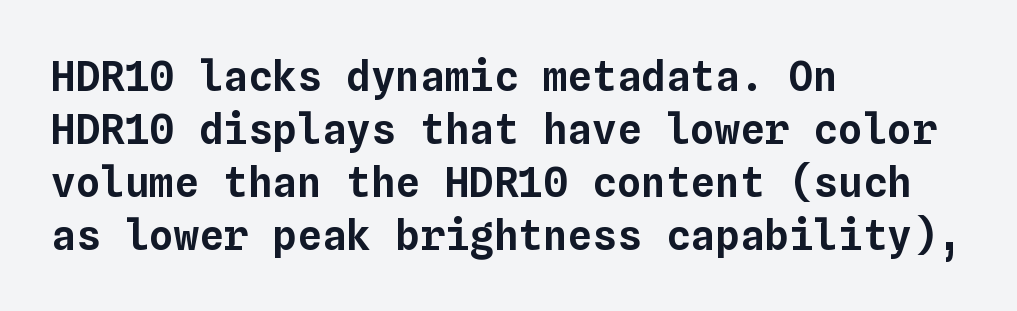
Each line starts at the same left margin while the right side varies. Standard letterfit; no display-style spreading of the glyphs. Does the leading feel generous? No, just average. In terms of posture, this sample is upright. Words float on clear page, feet unadorned. The letters march in equal steps, a hallmark of fixed-pitch type.
